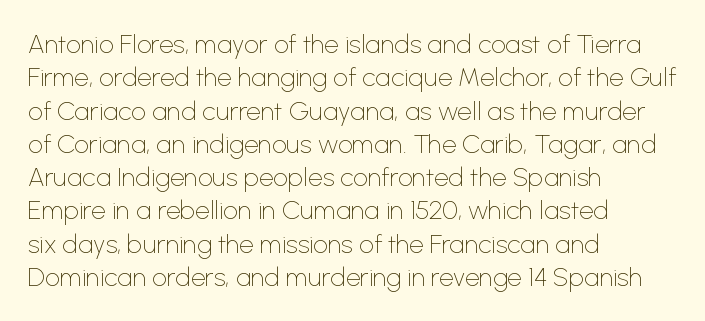
The image shows 26 px text type, upright; set left-aligned, normal line spacing (1.28x), normal letter spacing, not underlined.
